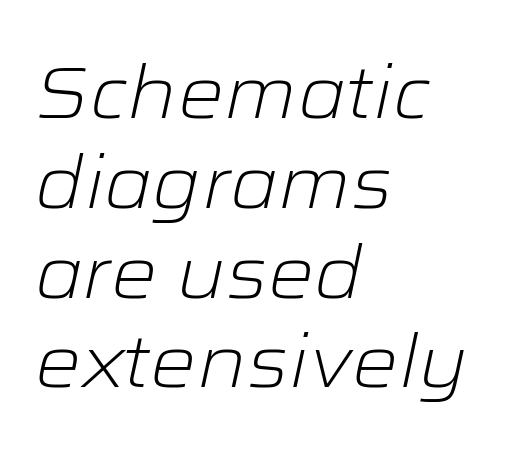
{"italic": "yes", "lean": "right", "slant_degrees": 12, "bold": "no", "weight": "light", "width": "wide", "stroke_contrast": "low", "x_height": "medium", "monospaced": "no", "underline": "no", "align": "left", "line_spacing_ratio": 1.23, "letter_spacing": "normal", "letter_spacing_em": 0.0, "glyph_px": 73}
